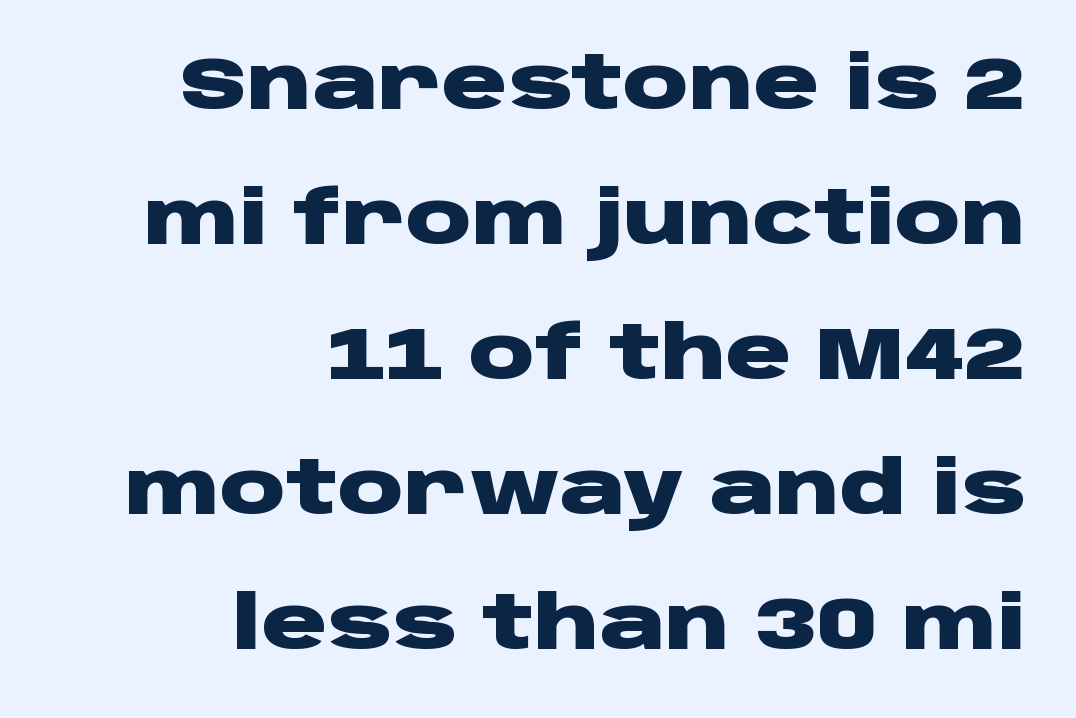
{"serif": "no", "italic": "no", "bold": "yes", "weight": "heavy", "width": "wide", "stroke_contrast": "low", "x_height": "large", "monospaced": "no", "underline": "no", "align": "right", "line_spacing_ratio": 1.85, "letter_spacing": "normal", "letter_spacing_em": 0.0, "glyph_px": 73}
